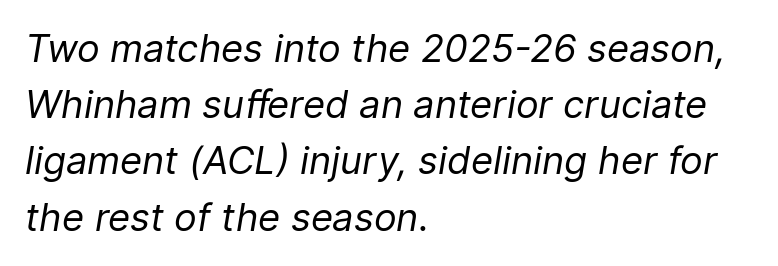
The image shows 38 px regular-weight type, italic (leaning right); set left-aligned, normal line spacing (1.48x), normal letter spacing, not underlined; low stroke contrast and a medium x-height.
